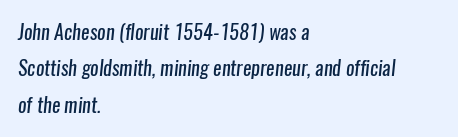
{"bold": "no", "underline": "no", "align": "left", "line_spacing_ratio": 1.82, "letter_spacing": "normal", "letter_spacing_em": 0.0, "glyph_px": 20}
